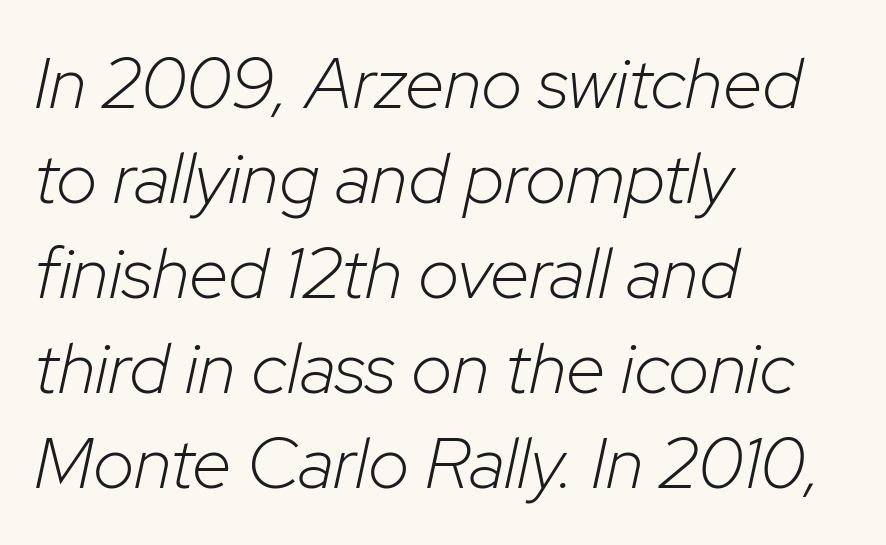
{"italic": "yes", "lean": "right", "slant_degrees": 12, "bold": "no", "weight": "light", "width": "normal", "stroke_contrast": "low", "x_height": "medium", "monospaced": "no", "underline": "no", "align": "left", "line_spacing": "normal", "line_spacing_ratio": 1.32, "letter_spacing": "normal", "letter_spacing_em": 0.0, "glyph_px": 72}
